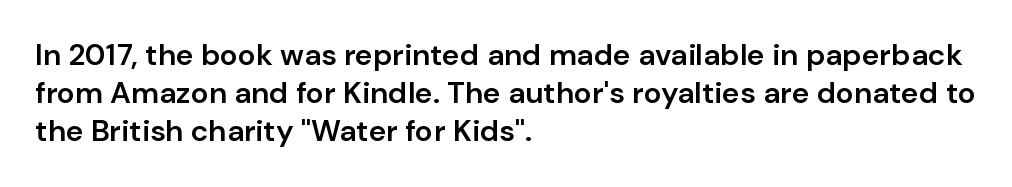
Q: Is the text bold? A: Semi-bold.
Q: Is the text italic (slanted)? A: No, it is upright.
Q: Is the typeface a serif or a sans-serif typeface? A: Sans-serif.
Q: Is the text underlined? A: No.
Q: How is the paragraph aligned? A: Left-aligned.
Q: Is the spacing between letters normal or unusually wide? A: Normal.
Q: Is the spacing between lines tight, normal or loose? A: Normal.
Q: Width (condensed, normal, or wide)? A: Normal.
Q: Stroke contrast? A: Low.
Q: x-height? A: Medium.
Q: Monospaced? A: No.
